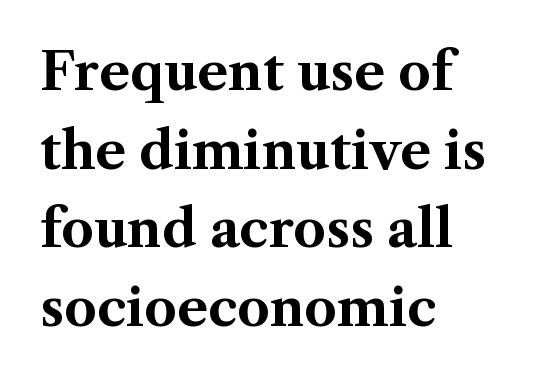
{"serif": "yes", "italic": "no", "bold": "yes", "weight": "bold", "width": "normal", "stroke_contrast": "medium", "x_height": "medium", "monospaced": "no", "underline": "no", "align": "left", "line_spacing": "normal", "line_spacing_ratio": 1.54, "letter_spacing": "normal", "letter_spacing_em": 0.0, "glyph_px": 51}
